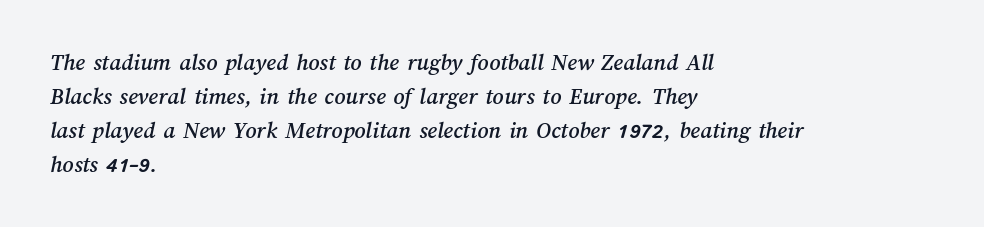
Q: Is the text underlined? A: No.
Q: How is the paragraph aligned? A: Left-aligned.
Q: Is the spacing between letters normal or unusually wide? A: Normal.
Q: Is the spacing between lines tight, normal or loose? A: Normal.
